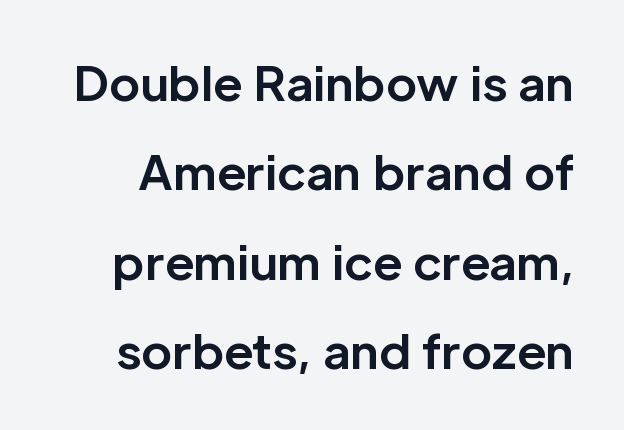
Q: Is the text bold? A: Yes.
Q: Is the text italic (slanted)? A: No, it is upright.
Q: Is the typeface a serif or a sans-serif typeface? A: Sans-serif.
Q: Is the text underlined? A: No.
Q: Is the spacing between letters normal or unusually wide? A: Normal.
Q: Is the spacing between lines tight, normal or loose? A: Loose.
Q: Width (condensed, normal, or wide)? A: Normal.
Q: Stroke contrast? A: Low.
Q: x-height? A: Medium.
Q: Monospaced? A: No.
